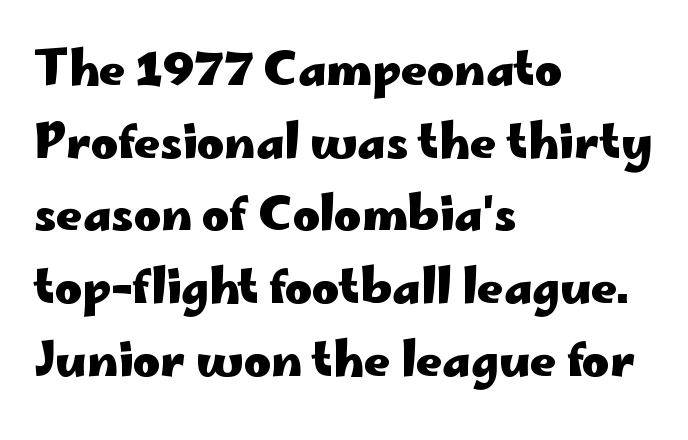
The image shows 46 px heavy, wide sans-serif type, upright; set left-aligned, normal line spacing (1.58x), normal letter spacing, not underlined; low stroke contrast and a small x-height.
